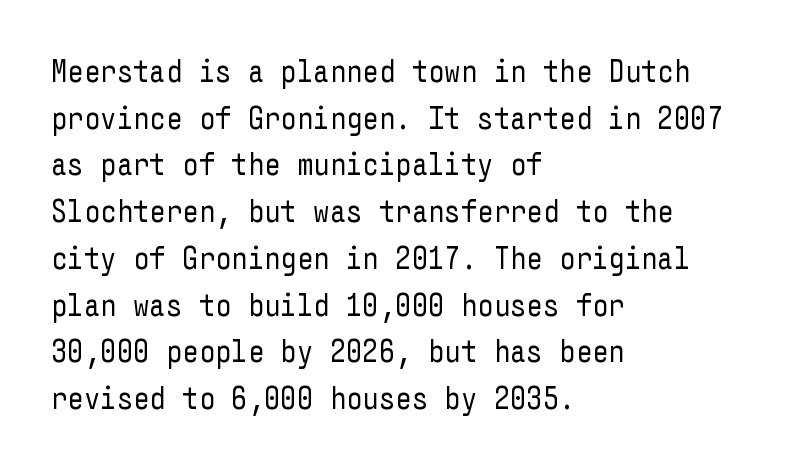
{"serif": "no", "italic": "no", "bold": "no", "weight": "regular", "width": "condensed", "stroke_contrast": "low", "x_height": "medium", "underline": "no", "align": "left", "line_spacing": "normal", "line_spacing_ratio": 1.46, "letter_spacing": "normal", "letter_spacing_em": 0.0, "glyph_px": 32}
